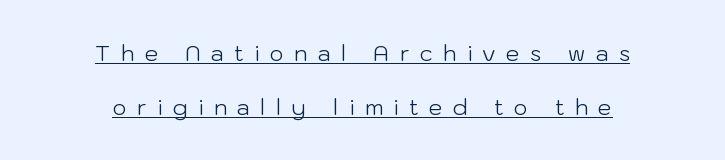
{"italic": "no", "bold": "no", "underline": "yes", "align": "center", "line_spacing": "loose", "line_spacing_ratio": 2.45, "letter_spacing": "wide", "letter_spacing_em": 0.47, "glyph_px": 22}
